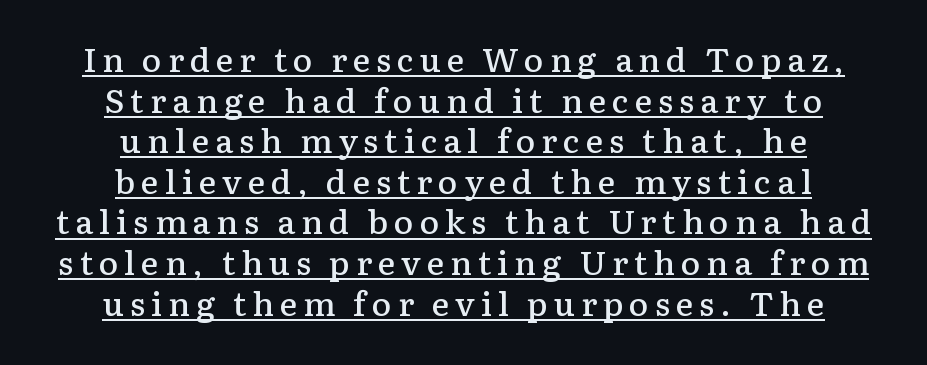
Q: Is the text bold? A: Semi-bold.
Q: Is the text italic (slanted)? A: No, it is upright.
Q: Is the typeface a serif or a sans-serif typeface? A: Serif.
Q: Is the text underlined? A: Yes.
Q: How is the paragraph aligned? A: Centered.
Q: Width (condensed, normal, or wide)? A: Normal.
Q: Stroke contrast? A: Low.
Q: x-height? A: Medium.
Q: Monospaced? A: No.
